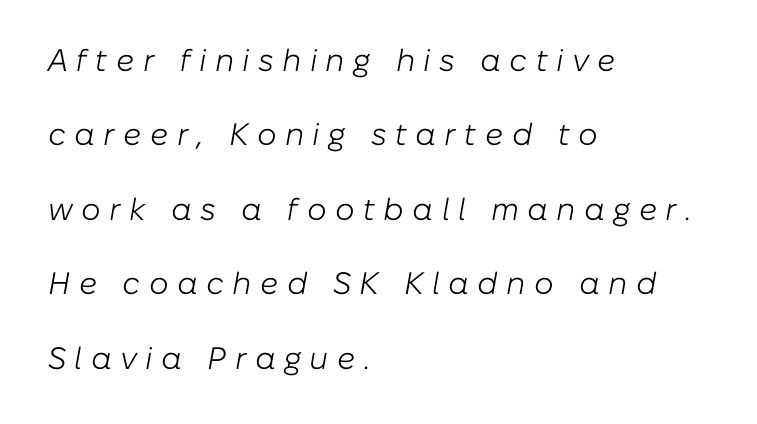
{"italic": "yes", "lean": "right", "slant_degrees": 10, "bold": "no", "weight": "light", "width": "normal", "stroke_contrast": "low", "x_height": "medium", "monospaced": "no", "underline": "no", "align": "left", "line_spacing": "loose", "line_spacing_ratio": 2.4, "letter_spacing": "wide", "letter_spacing_em": 0.27, "glyph_px": 31}
